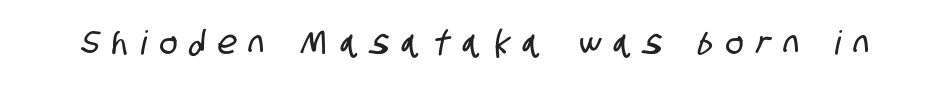
The image shows 33 px condensed sans-serif type; set unusually wide letter spacing (+0.4 em), not underlined; low stroke contrast and a large x-height.
